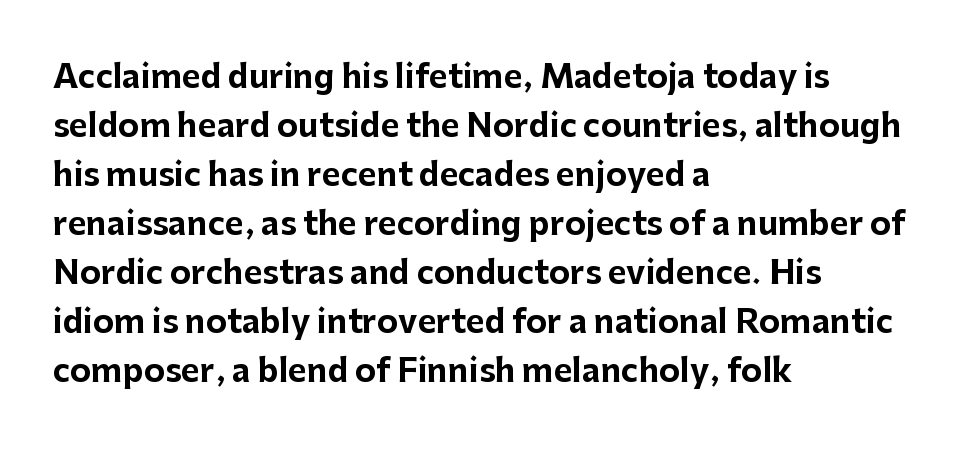
The string is rendered with underlining switched off. Successive baselines arrive at the customary interval. Tracking here is standard; glyphs follow each other at the usual distance. The setting favours the left margin, as ordinary paragraphs usually do.
